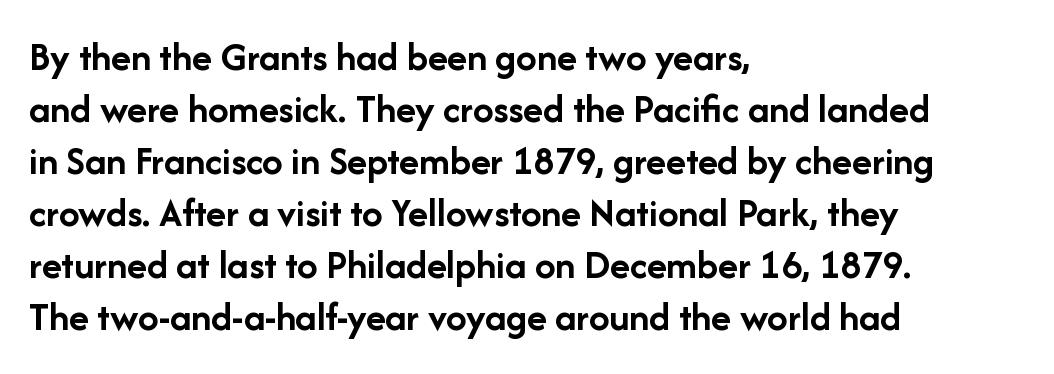
{"serif": "no", "italic": "no", "bold": "yes", "weight": "semibold", "width": "normal", "stroke_contrast": "low", "x_height": "medium", "monospaced": "no", "underline": "no", "align": "left", "line_spacing": "normal", "line_spacing_ratio": 1.27, "letter_spacing": "normal", "letter_spacing_em": 0.0, "glyph_px": 41}
